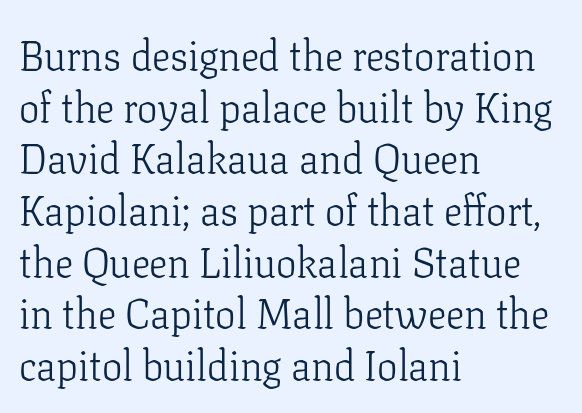
Q: Is the text bold? A: No.
Q: Is the text italic (slanted)? A: No, it is upright.
Q: Is the typeface a serif or a sans-serif typeface? A: Serif.
Q: Is the text underlined? A: No.
Q: How is the paragraph aligned? A: Left-aligned.
Q: Is the spacing between letters normal or unusually wide? A: Normal.
Q: Is the spacing between lines tight, normal or loose? A: Normal.
Q: Width (condensed, normal, or wide)? A: Normal.
Q: Stroke contrast? A: Low.
Q: x-height? A: Medium.
Q: Monospaced? A: No.
